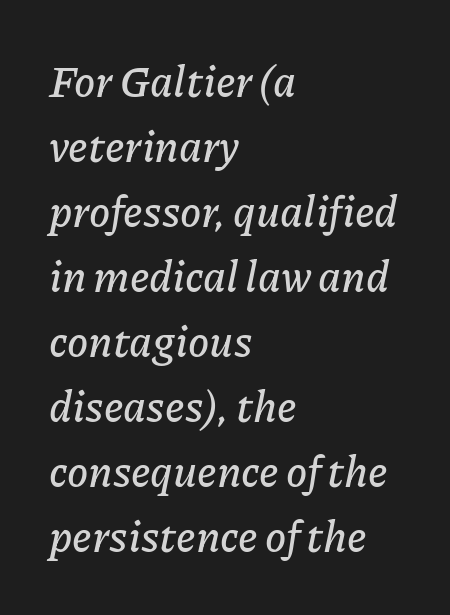
{"italic": "yes", "lean": "right", "slant_degrees": 11, "width": "normal", "stroke_contrast": "low", "x_height": "medium", "monospaced": "no", "underline": "no", "align": "left", "line_spacing": "normal", "line_spacing_ratio": 1.51, "letter_spacing": "normal", "letter_spacing_em": 0.0, "glyph_px": 43}
